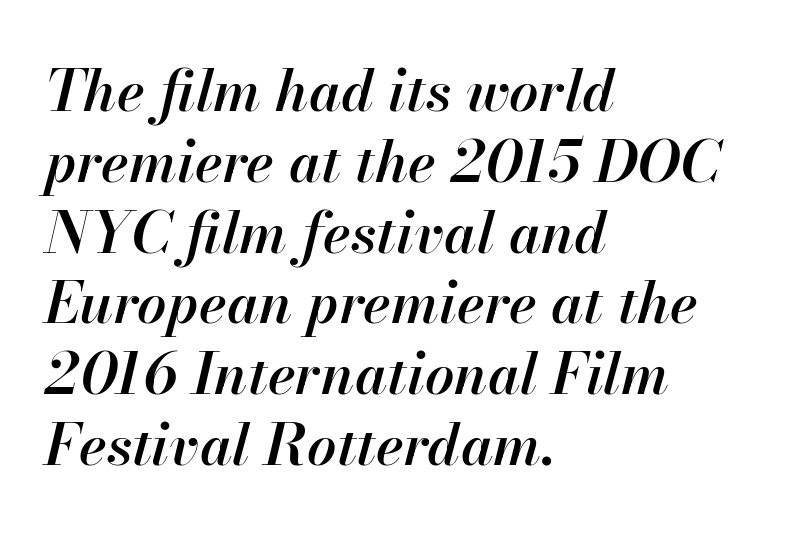
The image shows 58 px semibold type, italic (leaning right); set left-aligned, line spacing 1.22x, normal letter spacing, not underlined; high stroke contrast and a small x-height.
